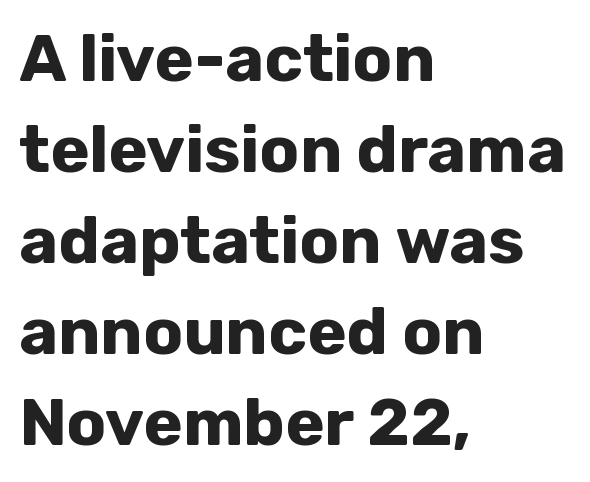
Q: Is the text bold? A: Yes.
Q: Is the text italic (slanted)? A: No, it is upright.
Q: Is the typeface a serif or a sans-serif typeface? A: Sans-serif.
Q: Is the text underlined? A: No.
Q: How is the paragraph aligned? A: Left-aligned.
Q: Is the spacing between letters normal or unusually wide? A: Normal.
Q: Is the spacing between lines tight, normal or loose? A: Normal.
Q: Width (condensed, normal, or wide)? A: Normal.
Q: Stroke contrast? A: Low.
Q: x-height? A: Medium.
Q: Monospaced? A: No.
